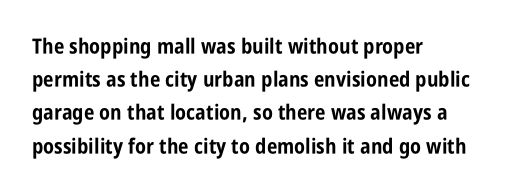
Q: Is the text bold? A: Yes.
Q: Is the text italic (slanted)? A: No, it is upright.
Q: Is the text underlined? A: No.
Q: How is the paragraph aligned? A: Left-aligned.
Q: Is the spacing between letters normal or unusually wide? A: Normal.
Q: Is the spacing between lines tight, normal or loose? A: Normal.
